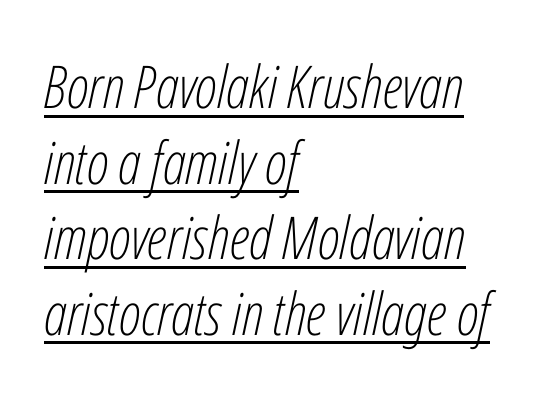
Caption: multi-line text, flush left, ragged right. The axis of the letterforms is tilted away from vertical. This rendering leaves character spacing at its baseline value. The strokes are not fattened; the text isn't bold. These characters rest on top of a visible drawn line. Successive baselines arrive at the customary interval.
